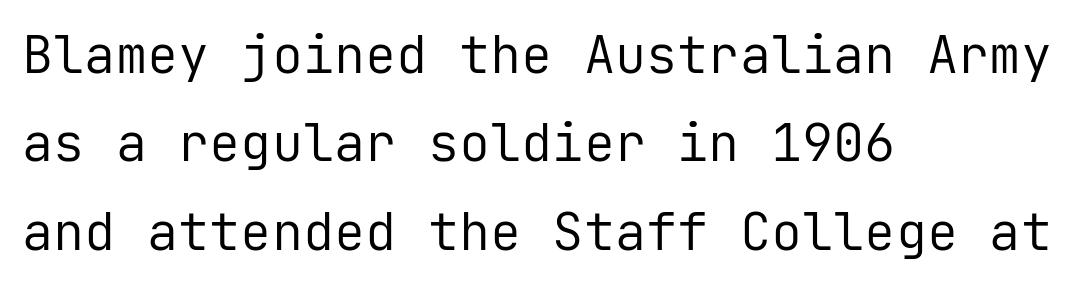
The image shows 52 px regular-weight sans-serif type, upright, monospaced; set left-aligned, normal line spacing (1.7x), normal letter spacing, not underlined; low stroke contrast and a medium x-height.
